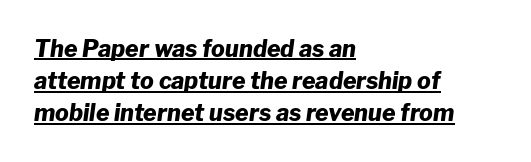
The passage shown has conventional tracking throughout. Chunky letters — that's bold for sure. Vertical spacing — default. Every character sits at an angle, as italics do. The paragraph shown leans on its left margin. Underlining? Definitely there.
